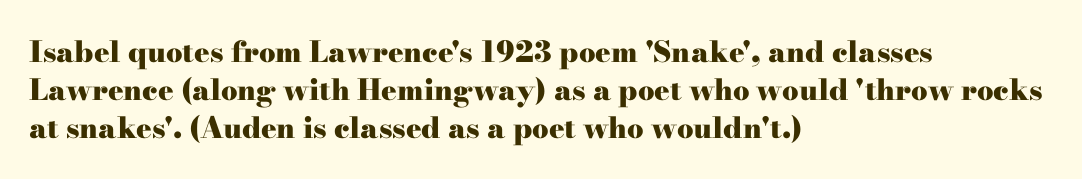
{"serif": "yes", "italic": "no", "bold": "yes", "weight": "heavy", "width": "wide", "stroke_contrast": "high", "x_height": "small", "monospaced": "no", "underline": "no", "align": "left", "line_spacing": "normal", "line_spacing_ratio": 1.31, "letter_spacing": "normal", "letter_spacing_em": 0.0, "glyph_px": 29}
